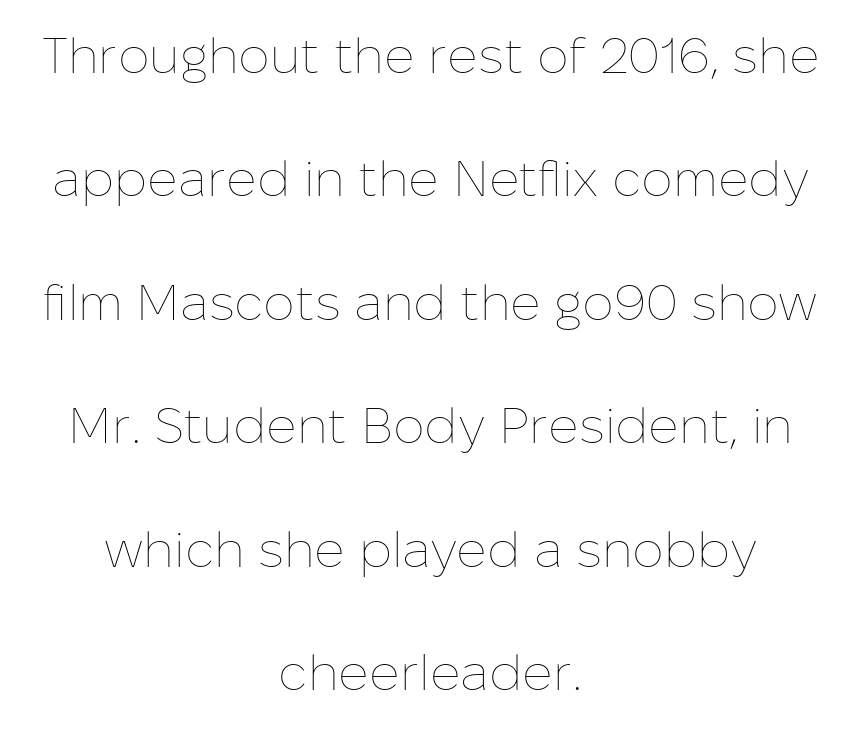
The image shows 50 px thin type, upright; set centered, loose line spacing (2.47x), normal letter spacing, not underlined; low stroke contrast and a medium x-height.
